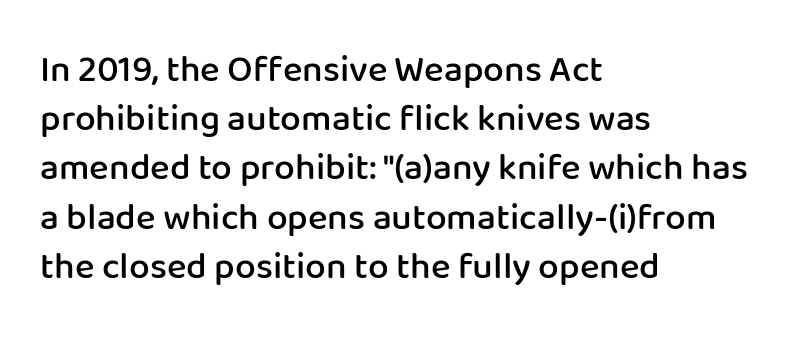
Q: Is the text bold? A: Semi-bold.
Q: Is the text italic (slanted)? A: No, it is upright.
Q: Is the typeface a serif or a sans-serif typeface? A: Sans-serif.
Q: Is the text underlined? A: No.
Q: How is the paragraph aligned? A: Left-aligned.
Q: Is the spacing between letters normal or unusually wide? A: Normal.
Q: Is the spacing between lines tight, normal or loose? A: Normal.
Q: Width (condensed, normal, or wide)? A: Normal.
Q: Stroke contrast? A: Low.
Q: x-height? A: Medium.
Q: Monospaced? A: No.
